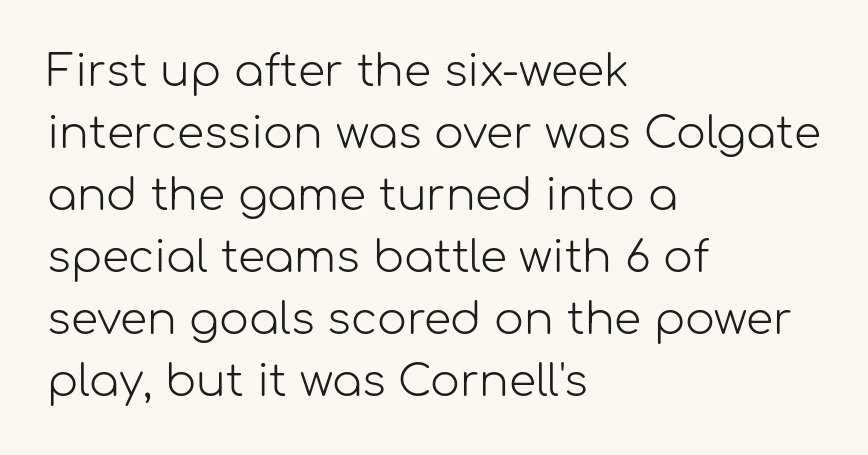
Nope, no serifs anywhere on these letters. Posture: upright roman. The tracking reads as untouched default to a designer's eye. Any mark beneath the type? The region is blank.
